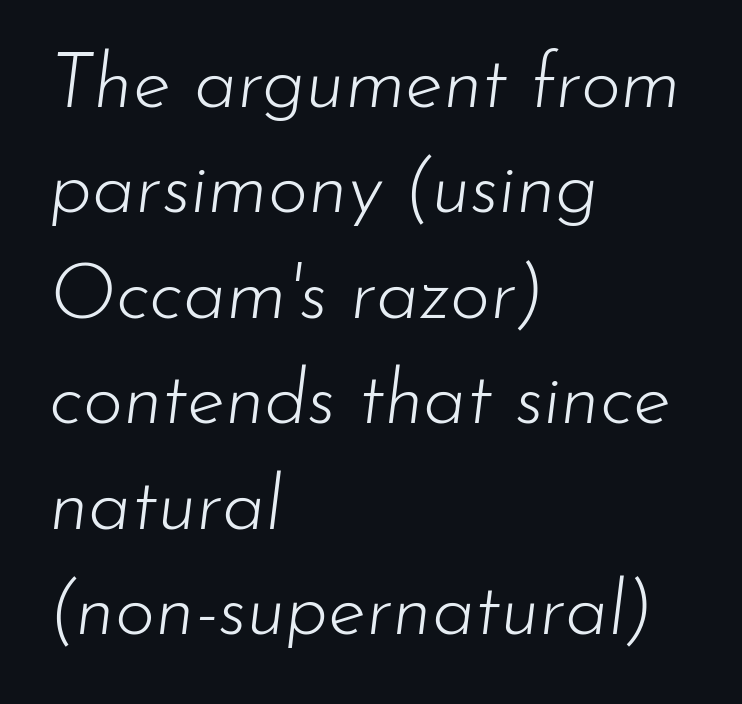
The image shows 77 px light type, italic (leaning right); set left-aligned, normal line spacing (1.37x), normal letter spacing, not underlined; low stroke contrast and a small x-height.
